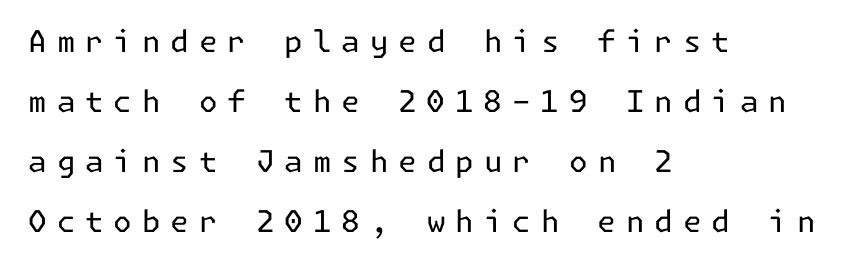
Q: Is the text bold? A: No.
Q: Is the text italic (slanted)? A: No, it is upright.
Q: Is the typeface a serif or a sans-serif typeface? A: Sans-serif.
Q: Is the text underlined? A: No.
Q: How is the paragraph aligned? A: Left-aligned.
Q: Is the spacing between letters normal or unusually wide? A: Unusually wide.
Q: Is the spacing between lines tight, normal or loose? A: Loose.
Q: Width (condensed, normal, or wide)? A: Normal.
Q: Stroke contrast? A: Low.
Q: x-height? A: Medium.
